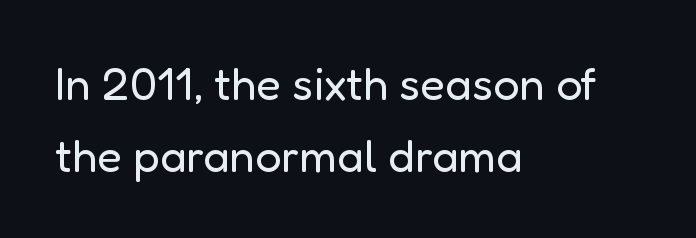
Q: Is the text bold? A: No.
Q: Is the text italic (slanted)? A: No, it is upright.
Q: Is the typeface a serif or a sans-serif typeface? A: Sans-serif.
Q: Is the text underlined? A: No.
Q: How is the paragraph aligned? A: Left-aligned.
Q: Is the spacing between letters normal or unusually wide? A: Normal.
Q: Is the spacing between lines tight, normal or loose? A: Normal.
Q: Width (condensed, normal, or wide)? A: Normal.
Q: Stroke contrast? A: Low.
Q: x-height? A: Medium.
Q: Monospaced? A: No.
